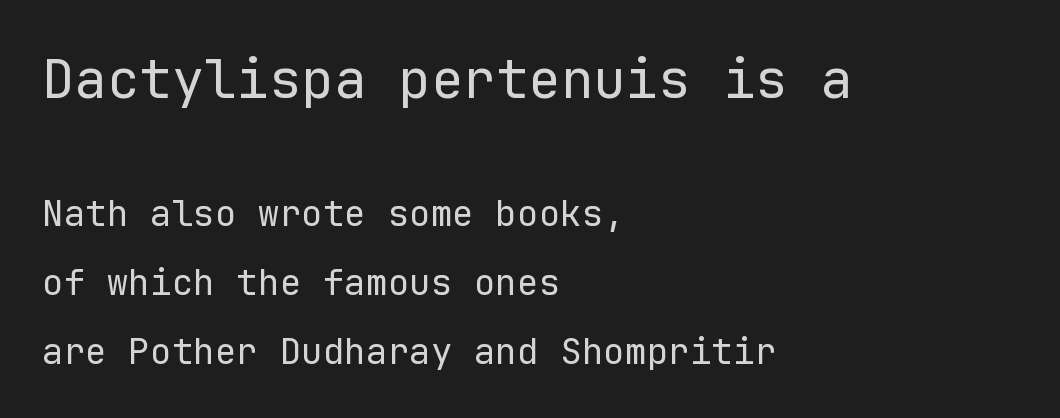
{"serif": "no", "italic": "no", "bold": "no", "weight": "regular", "width": "normal", "stroke_contrast": "low", "x_height": "medium", "monospaced": "yes", "underline": "no", "align": "left", "line_spacing": "loose", "line_spacing_ratio": 1.92, "letter_spacing": "normal", "letter_spacing_em": 0.0, "larger_block": "first", "size_ratio": 1.5, "glyph_px": 54}
